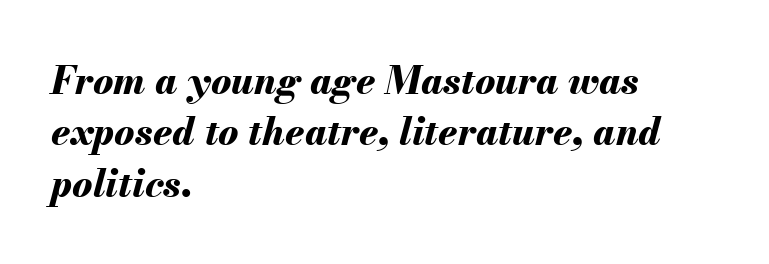
Looks like regular typesetting: each glyph gets only the width it needs. You can tell it's italic because the verticals aren't actually vertical. Alignment: flush left. Each glyph is drawn with heavy, bold strokes.
